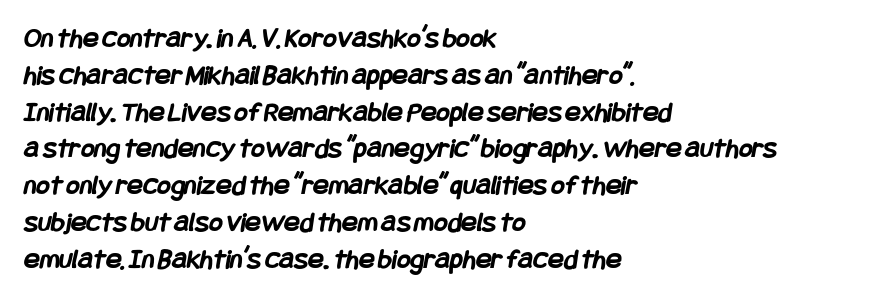
{"serif": "no", "bold": "yes", "weight": "semibold", "width": "condensed", "stroke_contrast": "low", "x_height": "large", "underline": "no", "align": "left", "line_spacing": "normal", "line_spacing_ratio": 1.27, "letter_spacing": "normal", "letter_spacing_em": 0.0, "glyph_px": 29}
